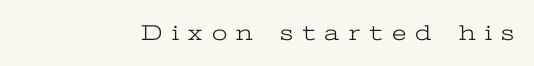
Tracking here is generous; glyphs stand well apart from one another. No chunkiness to these letters — they're not bold. Letters rest on an invisible, unmarked baseline. Characters remain perfectly vertical along every line.
